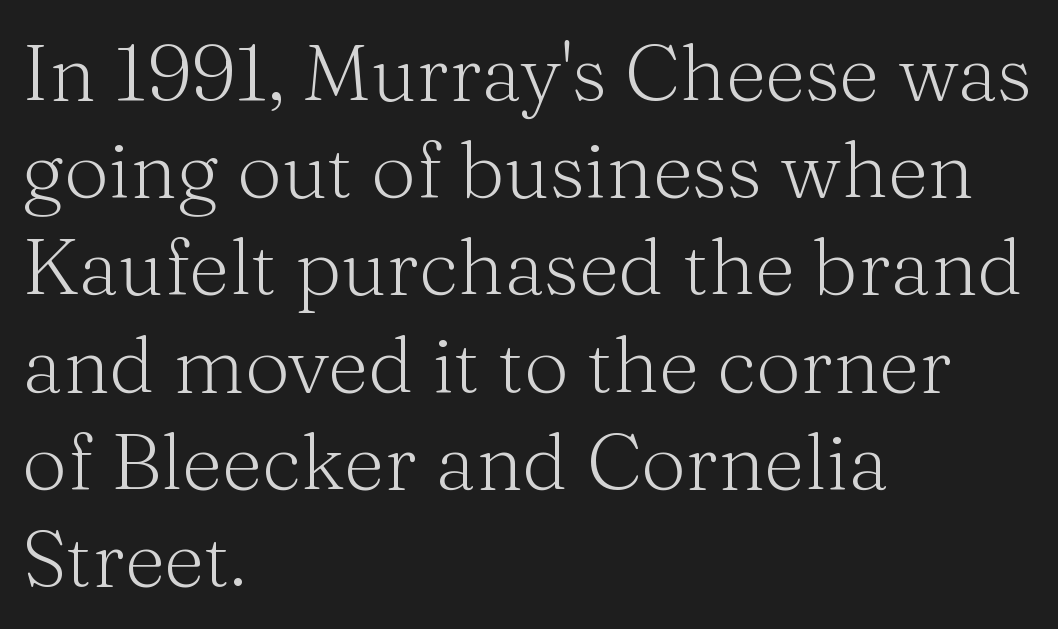
The image shows 79 px light serif type, upright; set left-aligned, line spacing 1.23x, normal letter spacing, not underlined; medium stroke contrast and a medium x-height.
